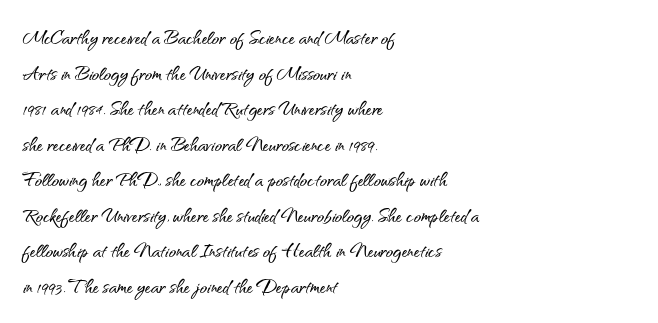
The image shows 24 px text type; set left-aligned, normal line spacing (1.48x), normal letter spacing, not underlined.
